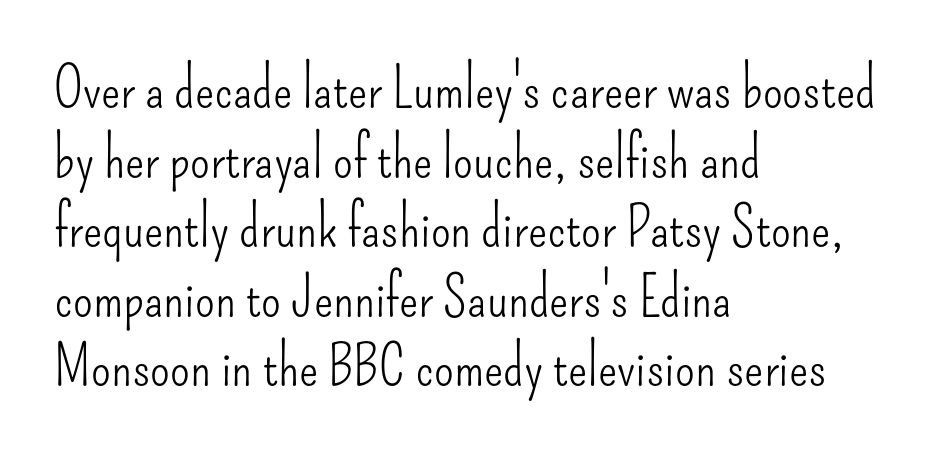
The image shows 57 px light, condensed sans-serif type, upright; set left-aligned, line spacing 1.22x, normal letter spacing, not underlined; low stroke contrast and a small x-height.
